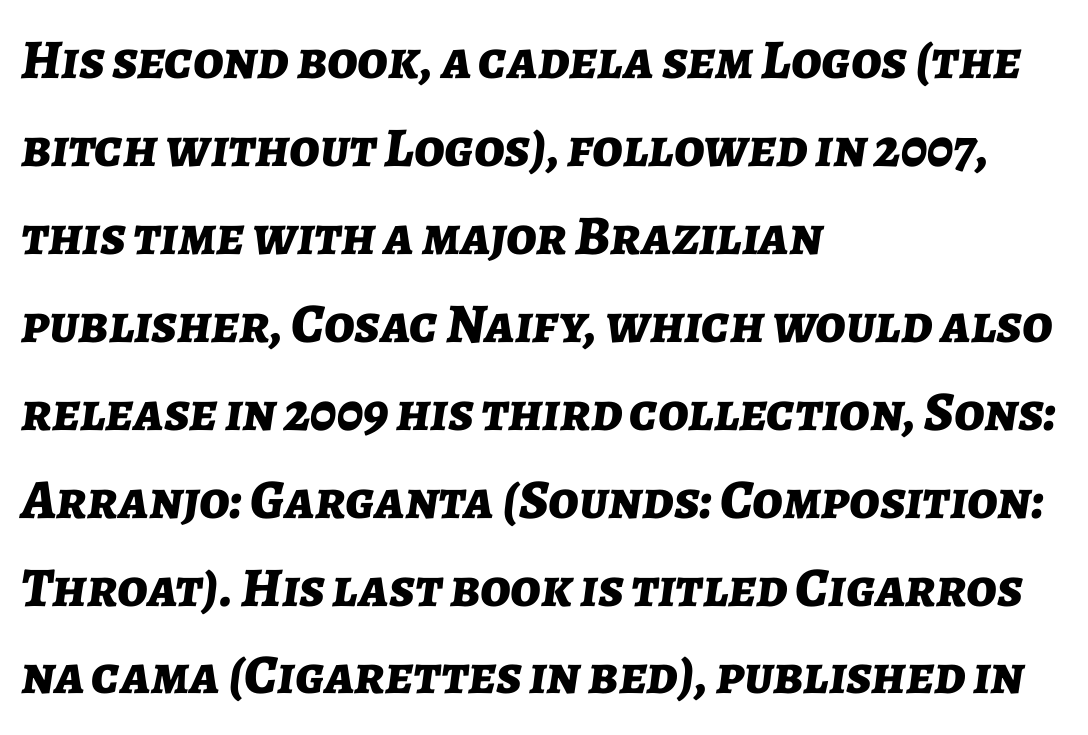
Q: Is the text bold? A: Yes.
Q: Is the text italic (slanted)? A: Yes, it leans right by about 7 degrees.
Q: Is the text underlined? A: No.
Q: How is the paragraph aligned? A: Left-aligned.
Q: Is the spacing between letters normal or unusually wide? A: Normal.
Q: Is the spacing between lines tight, normal or loose? A: Normal.
Q: Width (condensed, normal, or wide)? A: Normal.
Q: Stroke contrast? A: Low.
Q: x-height? A: Medium.
Q: Monospaced? A: No.
